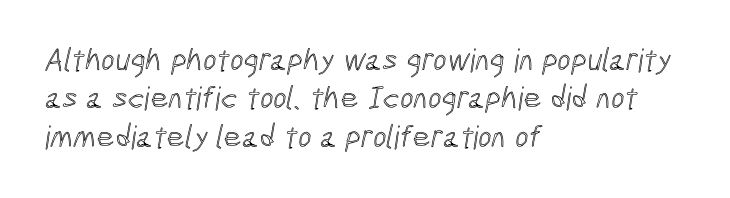
The letters advance in unequal steps, a hallmark of proportional type. Every row of glyphs begins at an identical x-position on the left. Descender tails drop into unmarked territory. The horizontal fit of the characters is conventional and even.
